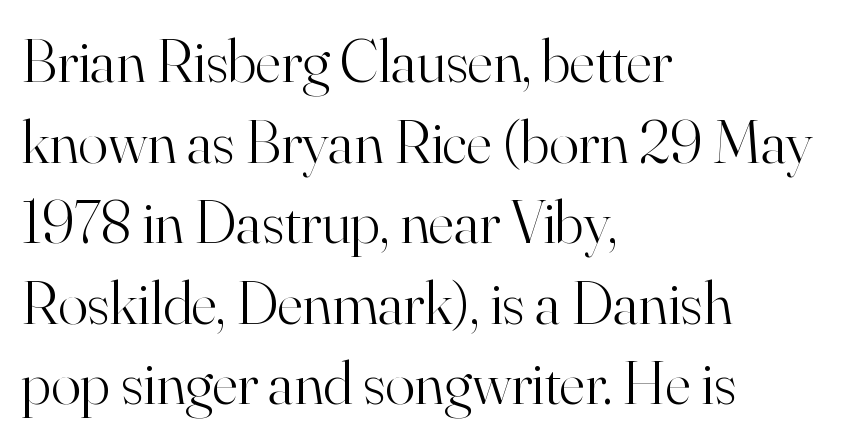
Glyph-to-glyph distance matches everyday printed text. Baseline-to-baseline distance is the conventional proportion of letter height. Nobody drew a line under any word here. Each letter's strokes conclude with small projecting serifs. Horizontal alignment here is leftward, the default for most running prose. Tall strokes in this sample are plumb rather than angled.
